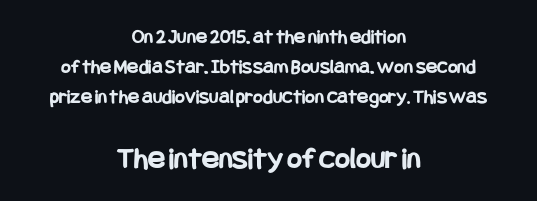
{"serif": "no", "italic": "no", "bold": "yes", "weight": "bold", "width": "condensed", "stroke_contrast": "low", "x_height": "large", "underline": "no", "align": "center", "line_spacing": "normal", "line_spacing_ratio": 1.43, "letter_spacing": "normal", "letter_spacing_em": 0.0, "larger_block": "second", "size_ratio": 1.52, "glyph_px": 32}
